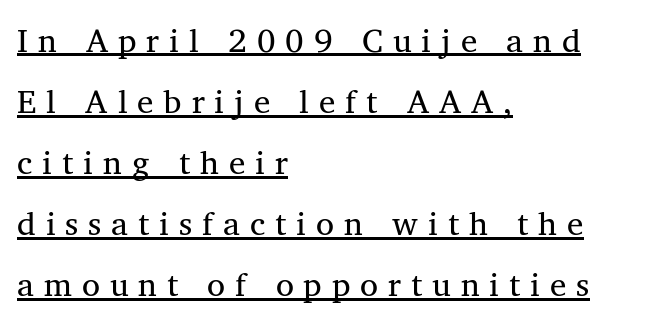
{"serif": "yes", "bold": "no", "weight": "regular", "width": "normal", "stroke_contrast": "medium", "x_height": "medium", "monospaced": "no", "underline": "yes", "align": "left", "line_spacing_ratio": 1.85, "letter_spacing": "wide", "letter_spacing_em": 0.3, "glyph_px": 33}
